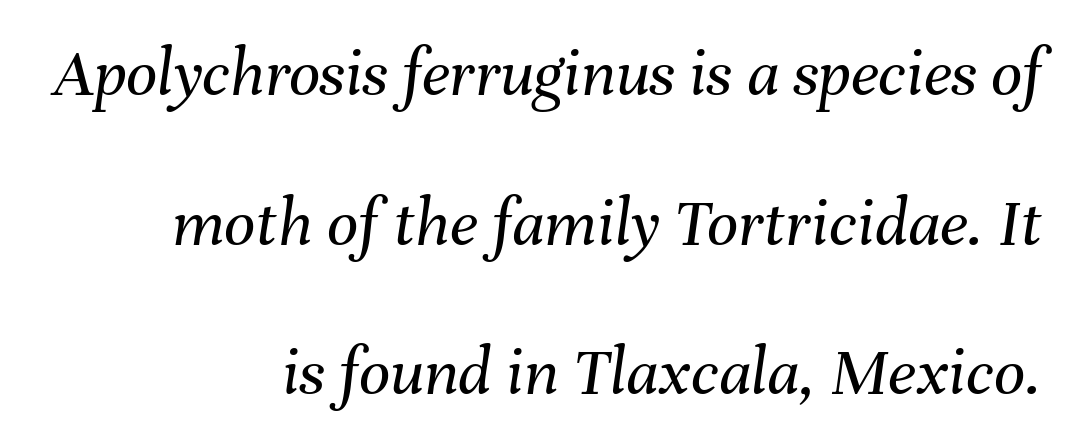
Q: Is the text bold? A: No.
Q: Is the text italic (slanted)? A: Yes, it leans right by about 8 degrees.
Q: Is the text underlined? A: No.
Q: How is the paragraph aligned? A: Right-aligned.
Q: Is the spacing between letters normal or unusually wide? A: Normal.
Q: Is the spacing between lines tight, normal or loose? A: Loose.
Q: Width (condensed, normal, or wide)? A: Normal.
Q: Stroke contrast? A: Medium.
Q: x-height? A: Medium.
Q: Monospaced? A: No.
